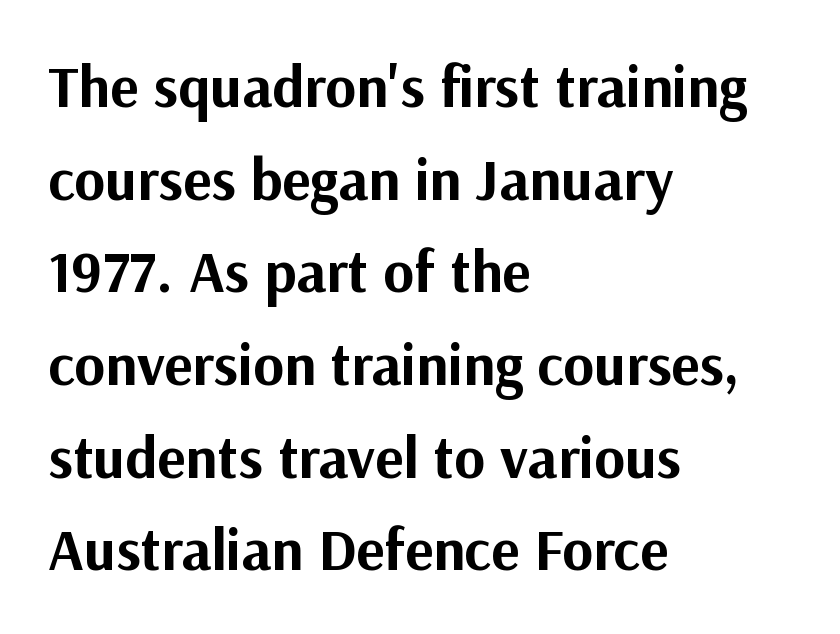
Q: Is the text bold? A: Yes.
Q: Is the text italic (slanted)? A: No, it is upright.
Q: Is the typeface a serif or a sans-serif typeface? A: Sans-serif.
Q: Is the text underlined? A: No.
Q: How is the paragraph aligned? A: Left-aligned.
Q: Is the spacing between letters normal or unusually wide? A: Normal.
Q: Is the spacing between lines tight, normal or loose? A: Normal.
Q: Width (condensed, normal, or wide)? A: Normal.
Q: Stroke contrast? A: Medium.
Q: x-height? A: Medium.
Q: Monospaced? A: No.
